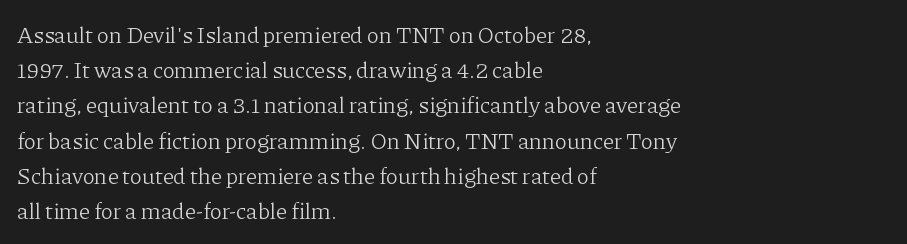
{"italic": "no", "bold": "no", "underline": "no", "align": "left", "line_spacing": "normal", "line_spacing_ratio": 1.53, "letter_spacing": "normal", "letter_spacing_em": 0.0, "glyph_px": 23}
